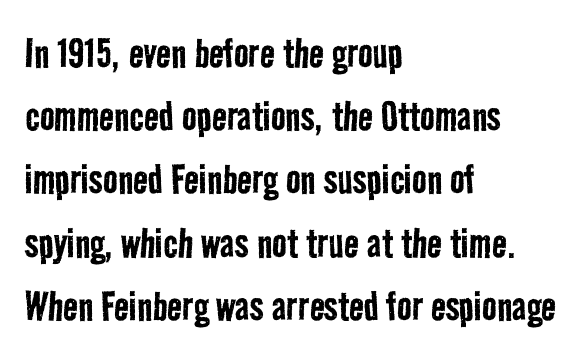
A student would call this left alignment; a typographer would say flush left, rag right. The area under the type is left untouched. This sample keeps an unexceptional amount of space between lines. Each letter's strokes conclude bluntly, with no projecting serifs. Is this a fixed-width face? No — the glyphs have proportional, varying widths.
